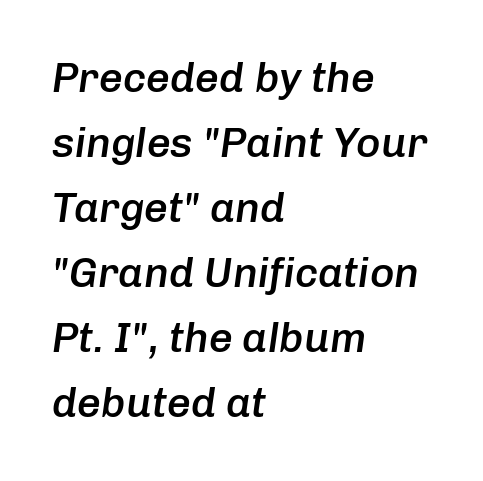
Q: Is the text bold? A: Semi-bold.
Q: Is the text italic (slanted)? A: Yes, it leans right by about 8 degrees.
Q: Is the text underlined? A: No.
Q: How is the paragraph aligned? A: Left-aligned.
Q: Is the spacing between letters normal or unusually wide? A: Normal.
Q: Is the spacing between lines tight, normal or loose? A: Normal.
Q: Width (condensed, normal, or wide)? A: Normal.
Q: Stroke contrast? A: Low.
Q: x-height? A: Medium.
Q: Monospaced? A: No.
